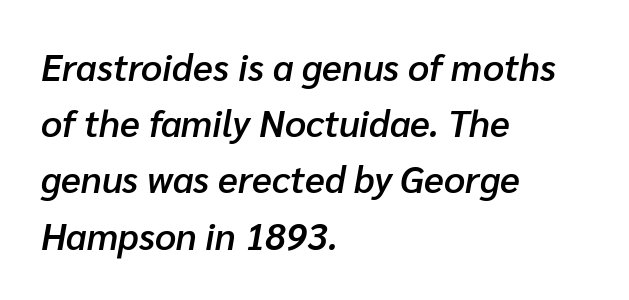
Q: Is the text bold? A: Semi-bold.
Q: Is the text italic (slanted)? A: Yes, it leans right by about 10 degrees.
Q: Is the text underlined? A: No.
Q: How is the paragraph aligned? A: Left-aligned.
Q: Is the spacing between letters normal or unusually wide? A: Normal.
Q: Is the spacing between lines tight, normal or loose? A: Normal.
Q: Width (condensed, normal, or wide)? A: Normal.
Q: Stroke contrast? A: Low.
Q: x-height? A: Medium.
Q: Monospaced? A: No.
